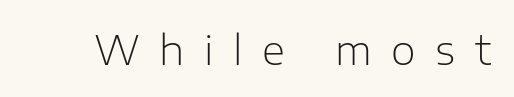
Q: Is the text bold? A: No.
Q: Is the text italic (slanted)? A: No, it is upright.
Q: Is the typeface a serif or a sans-serif typeface? A: Sans-serif.
Q: Is the text underlined? A: No.
Q: Is the spacing between letters normal or unusually wide? A: Unusually wide.
Q: Width (condensed, normal, or wide)? A: Normal.
Q: Stroke contrast? A: Low.
Q: x-height? A: Medium.
Q: Monospaced? A: No.
